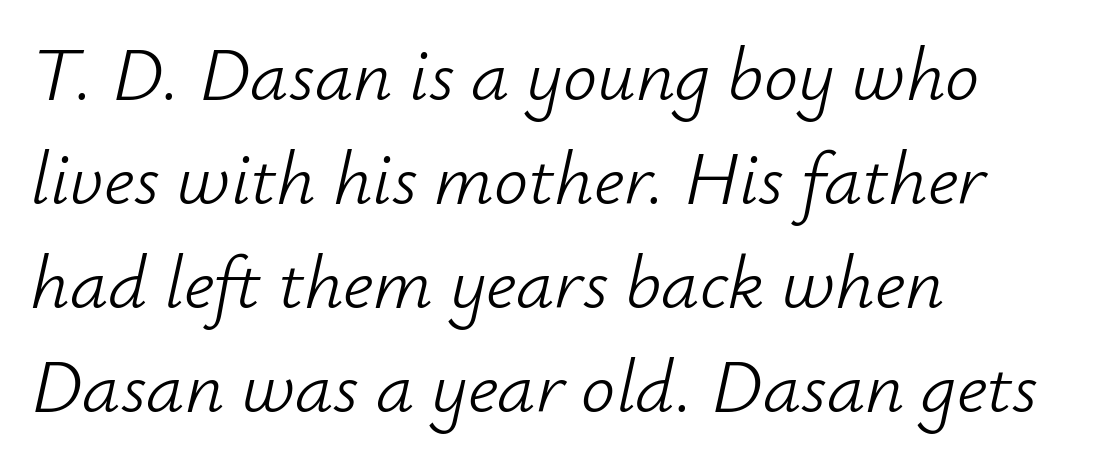
{"italic": "yes", "lean": "right", "slant_degrees": 12, "bold": "no", "weight": "light", "width": "normal", "stroke_contrast": "low", "x_height": "small", "monospaced": "no", "underline": "no", "align": "left", "line_spacing": "normal", "line_spacing_ratio": 1.37, "letter_spacing": "normal", "letter_spacing_em": 0.0, "glyph_px": 76}
